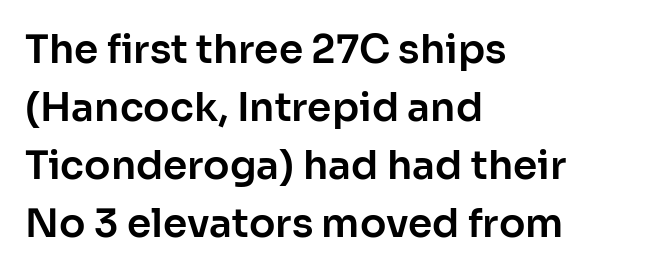
Q: Is the text italic (slanted)? A: No, it is upright.
Q: Is the typeface a serif or a sans-serif typeface? A: Sans-serif.
Q: Is the text underlined? A: No.
Q: How is the paragraph aligned? A: Left-aligned.
Q: Is the spacing between letters normal or unusually wide? A: Normal.
Q: Is the spacing between lines tight, normal or loose? A: Normal.
Q: Width (condensed, normal, or wide)? A: Normal.
Q: Stroke contrast? A: Low.
Q: x-height? A: Medium.
Q: Monospaced? A: No.
